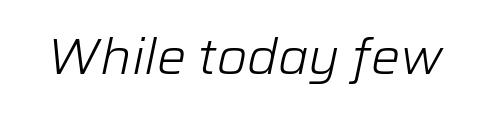
The image shows 49 px light type, italic (leaning right); set normal letter spacing, not underlined; low stroke contrast and a medium x-height.
